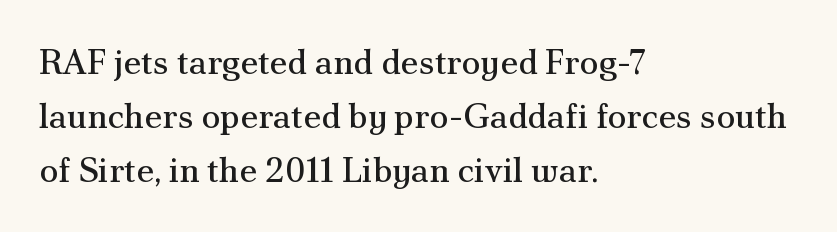
The image shows 35 px regular-weight serif type, upright; set left-aligned, normal line spacing (1.54x), normal letter spacing, not underlined; medium stroke contrast and a small x-height.
